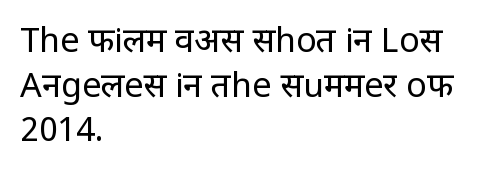
{"serif": "no", "italic": "no", "bold": "no", "weight": "regular", "width": "condensed", "stroke_contrast": "low", "x_height": "large", "monospaced": "no", "underline": "no", "align": "left", "line_spacing": "normal", "line_spacing_ratio": 1.31, "letter_spacing": "normal", "letter_spacing_em": 0.0, "glyph_px": 34}
